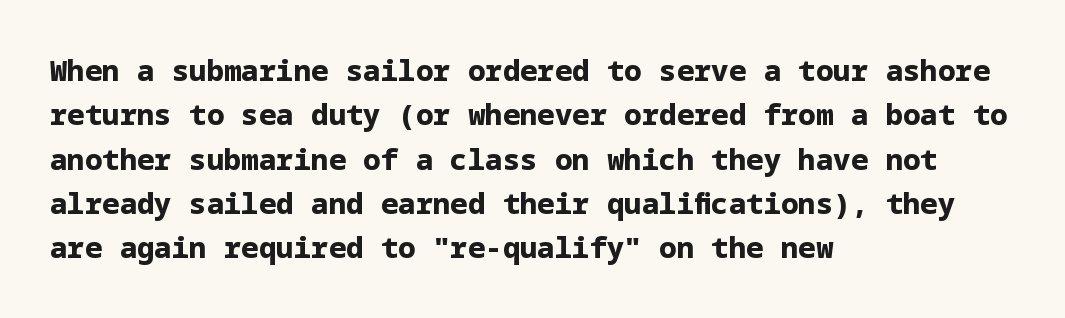
{"serif": "no", "italic": "no", "bold": "yes", "weight": "bold", "width": "normal", "stroke_contrast": "low", "x_height": "medium", "underline": "no", "align": "left", "line_spacing": "normal", "line_spacing_ratio": 1.53, "letter_spacing": "normal", "letter_spacing_em": 0.0, "glyph_px": 29}
